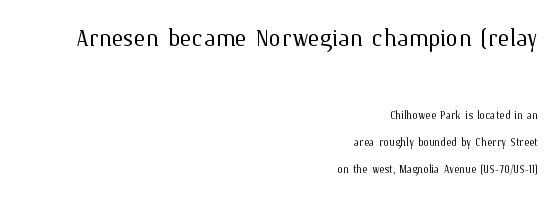
{"italic": "no", "bold": "no", "weight": "light", "width": "normal", "stroke_contrast": "medium", "x_height": "medium", "monospaced": "no", "underline": "no", "align": "right", "line_spacing": "loose", "line_spacing_ratio": 1.96, "letter_spacing": "normal", "letter_spacing_em": 0.0, "larger_block": "first", "size_ratio": 2.21, "glyph_px": 31}
